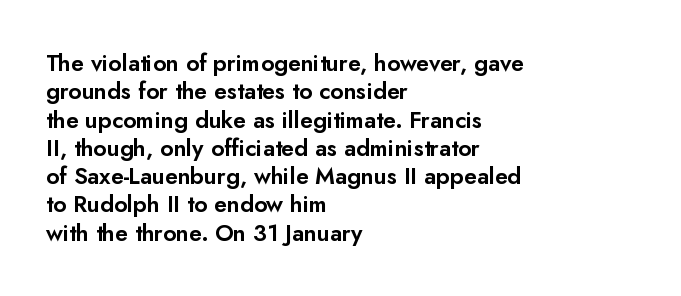
{"italic": "no", "underline": "no", "align": "left", "line_spacing_ratio": 1.23, "letter_spacing": "normal", "letter_spacing_em": 0.0, "glyph_px": 23}
